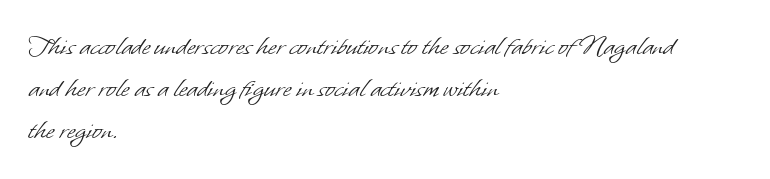
Q: Is the text bold? A: No.
Q: Is the typeface a serif or a sans-serif typeface? A: Sans-serif.
Q: Is the text underlined? A: No.
Q: How is the paragraph aligned? A: Left-aligned.
Q: Is the spacing between letters normal or unusually wide? A: Normal.
Q: Is the spacing between lines tight, normal or loose? A: Normal.
Q: Width (condensed, normal, or wide)? A: Normal.
Q: Stroke contrast? A: Low.
Q: x-height? A: Small.
Q: Monospaced? A: No.
